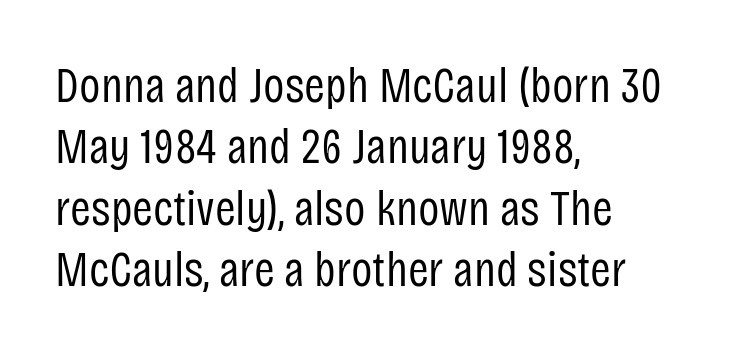
The image shows 50 px regular-weight, condensed sans-serif type, upright; set left-aligned, line spacing 1.23x, normal letter spacing, not underlined; low stroke contrast and a large x-height.
